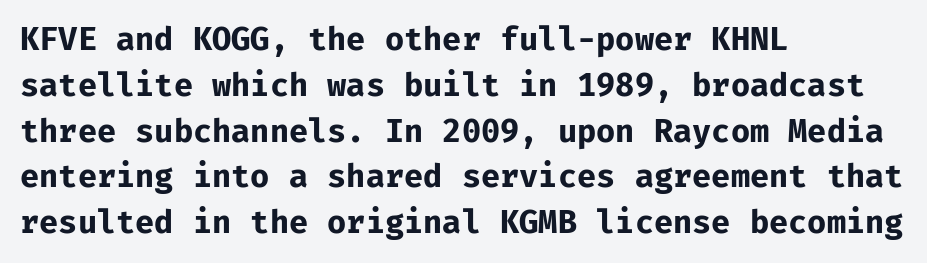
Q: Is the text bold? A: Yes.
Q: Is the text italic (slanted)? A: No, it is upright.
Q: Is the typeface a serif or a sans-serif typeface? A: Sans-serif.
Q: Is the text underlined? A: No.
Q: How is the paragraph aligned? A: Left-aligned.
Q: Is the spacing between letters normal or unusually wide? A: Normal.
Q: Is the spacing between lines tight, normal or loose? A: Normal.
Q: Width (condensed, normal, or wide)? A: Normal.
Q: Stroke contrast? A: Low.
Q: x-height? A: Medium.
Q: Monospaced? A: Yes.
